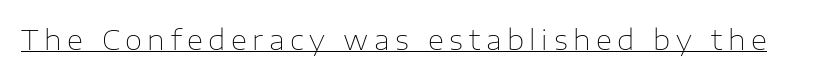
{"serif": "no", "italic": "no", "bold": "no", "weight": "thin", "width": "normal", "stroke_contrast": "low", "x_height": "medium", "monospaced": "no", "underline": "yes", "letter_spacing": "wide", "letter_spacing_em": 0.2, "glyph_px": 28}
